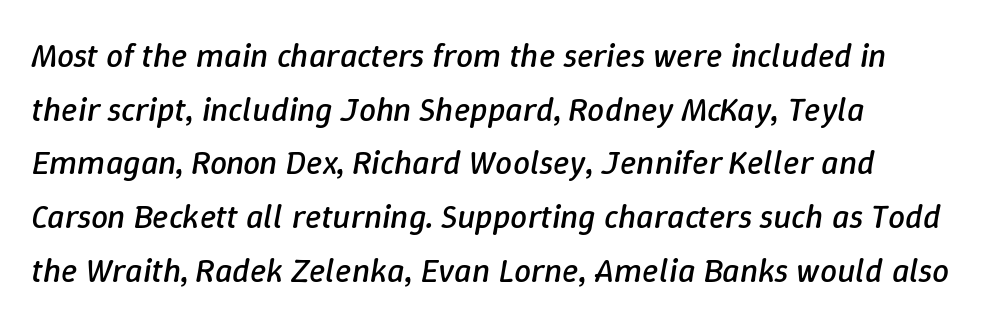
{"italic": "yes", "lean": "right", "slant_degrees": 9, "bold": "no", "weight": "regular", "width": "normal", "stroke_contrast": "low", "x_height": "medium", "monospaced": "no", "underline": "no", "align": "left", "line_spacing": "normal", "line_spacing_ratio": 1.58, "letter_spacing": "normal", "letter_spacing_em": 0.0, "glyph_px": 34}
